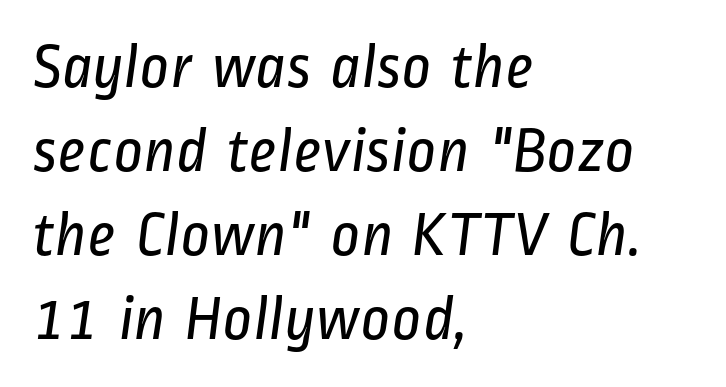
{"serif": "no", "bold": "no", "weight": "regular", "width": "condensed", "stroke_contrast": "low", "x_height": "medium", "monospaced": "no", "underline": "no", "align": "left", "line_spacing": "normal", "line_spacing_ratio": 1.31, "letter_spacing": "normal", "letter_spacing_em": 0.0, "glyph_px": 64}
